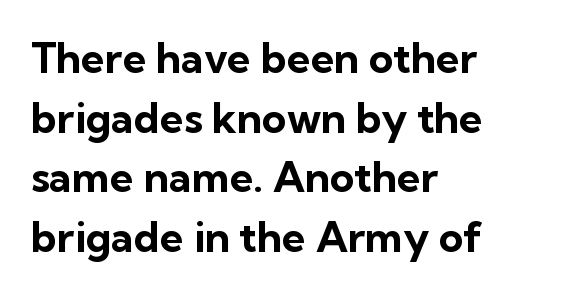
The image shows 42 px bold sans-serif type, upright; set left-aligned, normal line spacing (1.42x), normal letter spacing, not underlined; low stroke contrast and a medium x-height.
